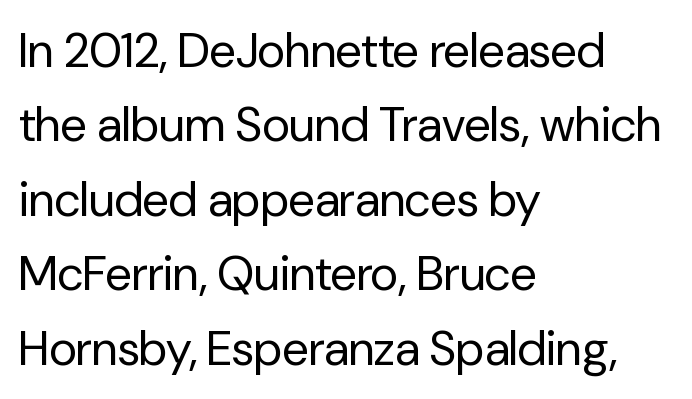
Q: Is the text bold? A: No.
Q: Is the text italic (slanted)? A: No, it is upright.
Q: Is the typeface a serif or a sans-serif typeface? A: Sans-serif.
Q: Is the text underlined? A: No.
Q: How is the paragraph aligned? A: Left-aligned.
Q: Is the spacing between letters normal or unusually wide? A: Normal.
Q: Is the spacing between lines tight, normal or loose? A: Normal.
Q: Width (condensed, normal, or wide)? A: Normal.
Q: Stroke contrast? A: Low.
Q: x-height? A: Medium.
Q: Monospaced? A: No.
